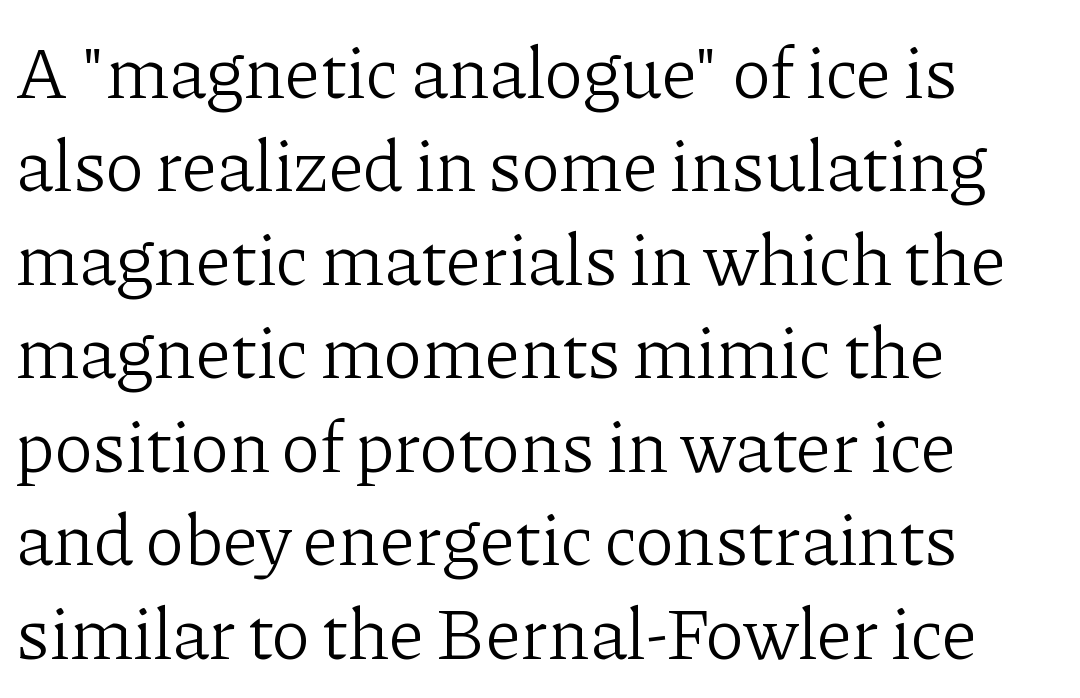
The image shows 73 px light serif type, upright; set left-aligned, normal line spacing (1.28x), normal letter spacing, not underlined; low stroke contrast and a medium x-height.
